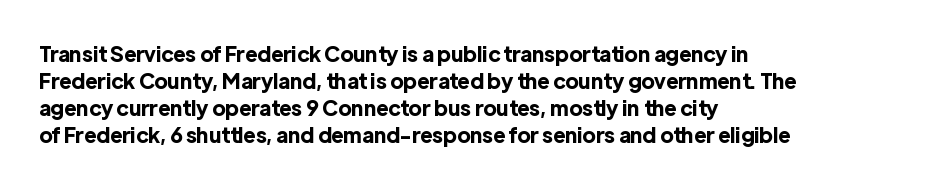
The image shows 21 px bold type, upright; set left-aligned, normal line spacing (1.28x), normal letter spacing, not underlined.
